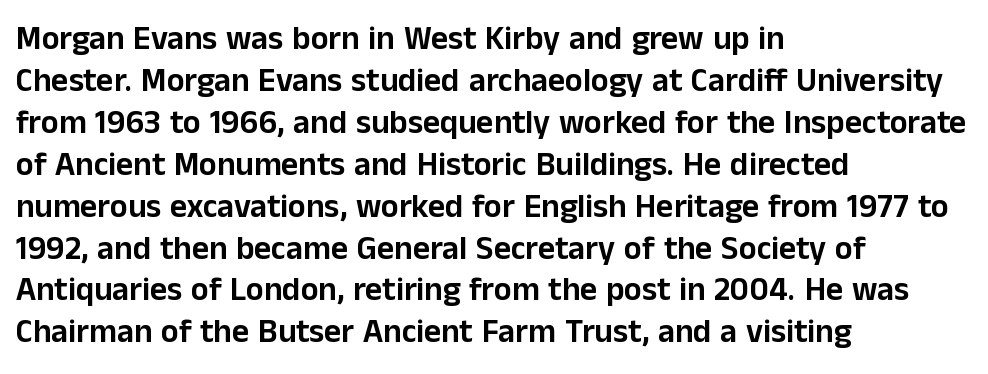
The image shows 33 px sans-serif type, upright; set left-aligned, normal line spacing (1.27x), normal letter spacing, not underlined; low stroke contrast and a medium x-height.
